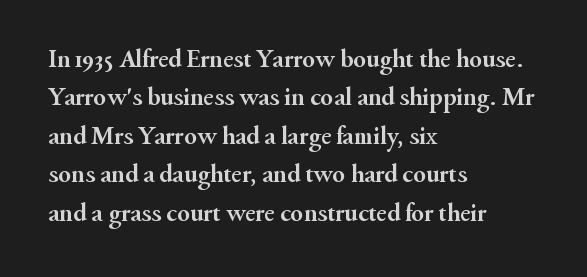
{"italic": "no", "bold": "yes", "underline": "no", "align": "left", "line_spacing": "normal", "line_spacing_ratio": 1.48, "letter_spacing": "normal", "letter_spacing_em": 0.0, "glyph_px": 26}
